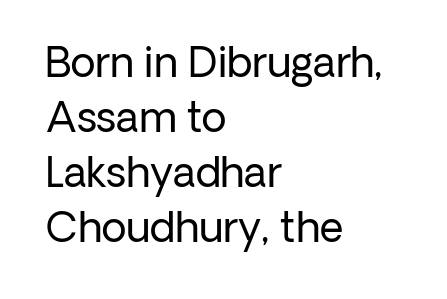
Q: Is the text bold? A: No.
Q: Is the text italic (slanted)? A: No, it is upright.
Q: Is the typeface a serif or a sans-serif typeface? A: Sans-serif.
Q: Is the text underlined? A: No.
Q: How is the paragraph aligned? A: Left-aligned.
Q: Is the spacing between letters normal or unusually wide? A: Normal.
Q: Is the spacing between lines tight, normal or loose? A: Normal.
Q: Width (condensed, normal, or wide)? A: Normal.
Q: Stroke contrast? A: Low.
Q: x-height? A: Medium.
Q: Monospaced? A: No.
